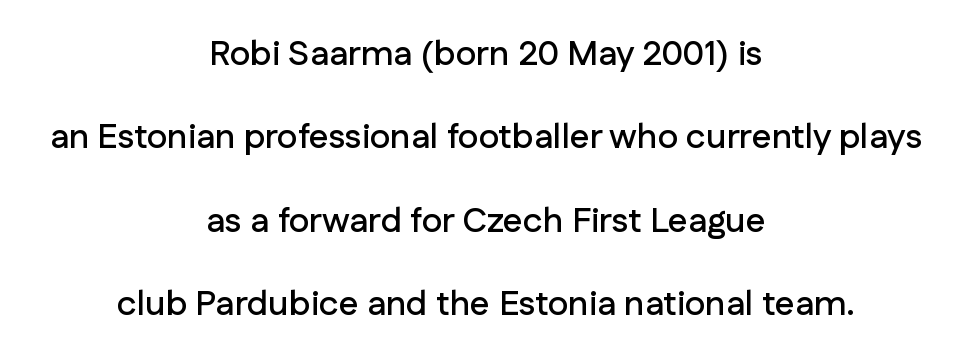
Q: Is the text italic (slanted)? A: No, it is upright.
Q: Is the typeface a serif or a sans-serif typeface? A: Sans-serif.
Q: Is the text underlined? A: No.
Q: How is the paragraph aligned? A: Centered.
Q: Is the spacing between letters normal or unusually wide? A: Normal.
Q: Is the spacing between lines tight, normal or loose? A: Loose.
Q: Width (condensed, normal, or wide)? A: Normal.
Q: Stroke contrast? A: Low.
Q: x-height? A: Medium.
Q: Monospaced? A: No.
